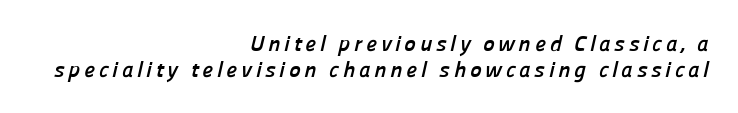
{"bold": "yes", "underline": "no", "align": "right", "line_spacing_ratio": 1.18, "glyph_px": 22}
